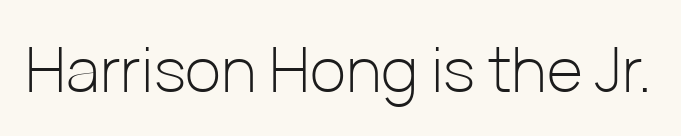
{"serif": "no", "italic": "no", "bold": "no", "weight": "light", "width": "normal", "stroke_contrast": "low", "x_height": "medium", "monospaced": "no", "underline": "no", "letter_spacing": "normal", "letter_spacing_em": 0.0, "glyph_px": 62}
